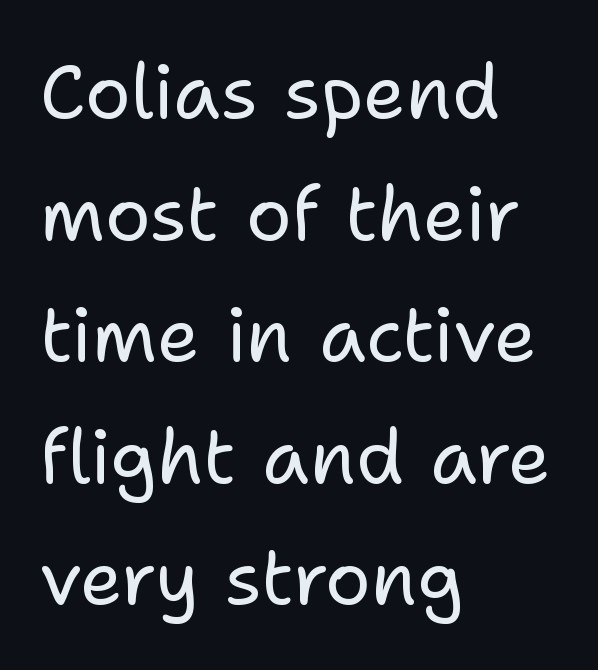
The image shows 76 px regular-weight sans-serif type, upright; set left-aligned, normal line spacing (1.6x), normal letter spacing, not underlined; low stroke contrast and a medium x-height.
